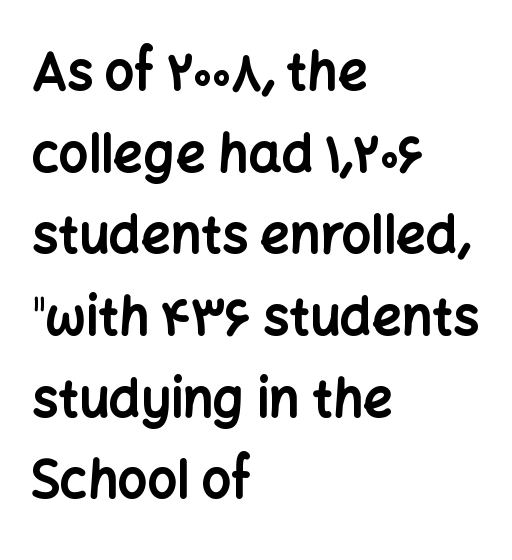
The words here are not underlined. Varying glyph widths throughout — classic text-font behaviour. Observe the absence of serifs on each vertical stroke in this sample. Whoever set this chose a conventional vertical rhythm. A dark, heavy texture on the line: the type is bold.
